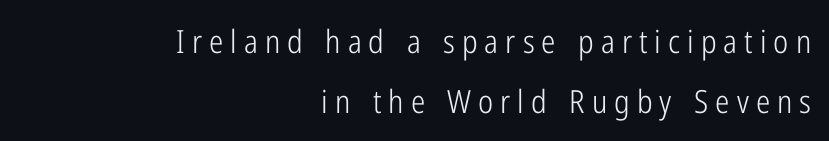
The glyphs in this specimen are sans serif. The baseline area is clear. This is roman type, the default non-slanted kind. Summary of weight: not heavy and not bold.
